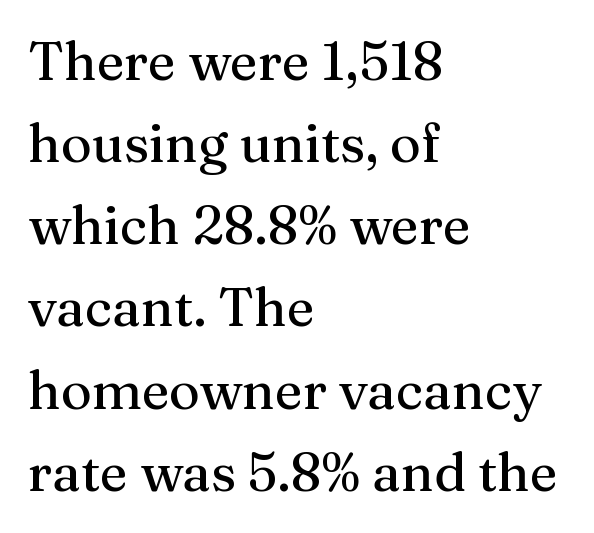
The image shows 53 px serif type, upright; set left-aligned, normal line spacing (1.55x), normal letter spacing, not underlined; medium stroke contrast and a medium x-height.
